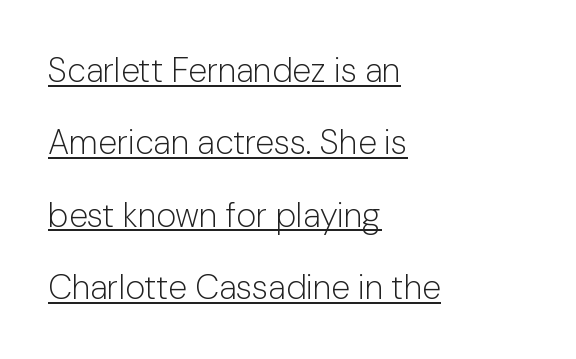
The image shows 34 px light sans-serif type, upright; set left-aligned, loose line spacing (2.13x), normal letter spacing, underlined; low stroke contrast and a medium x-height.
